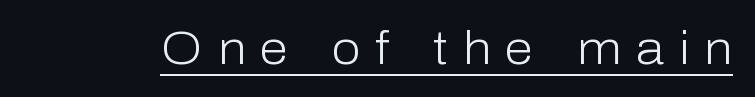
Q: Is the text bold? A: No.
Q: Is the text italic (slanted)? A: No, it is upright.
Q: Is the typeface a serif or a sans-serif typeface? A: Sans-serif.
Q: Is the text underlined? A: Yes.
Q: Is the spacing between letters normal or unusually wide? A: Unusually wide.
Q: Width (condensed, normal, or wide)? A: Normal.
Q: Stroke contrast? A: Low.
Q: x-height? A: Medium.
Q: Monospaced? A: No.
